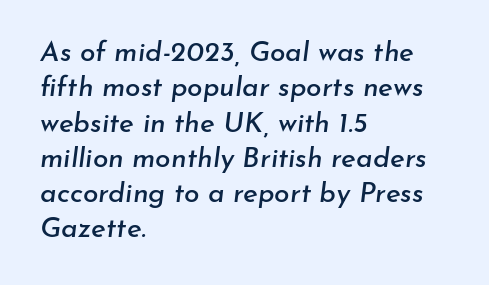
The image shows 28 px text type, italic (leaning right); set left-aligned, normal line spacing (1.26x), normal letter spacing, not underlined; low stroke contrast and a small x-height.
